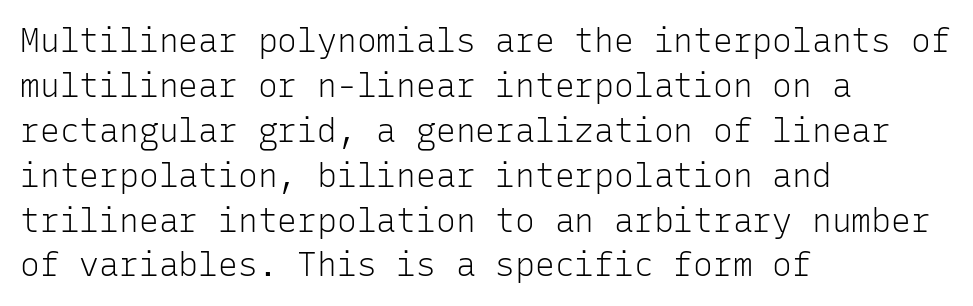
Q: Is the text bold? A: No.
Q: Is the text italic (slanted)? A: No, it is upright.
Q: Is the typeface a serif or a sans-serif typeface? A: Sans-serif.
Q: Is the text underlined? A: No.
Q: How is the paragraph aligned? A: Left-aligned.
Q: Is the spacing between letters normal or unusually wide? A: Normal.
Q: Is the spacing between lines tight, normal or loose? A: Normal.
Q: Width (condensed, normal, or wide)? A: Normal.
Q: Stroke contrast? A: Low.
Q: x-height? A: Medium.
Q: Monospaced? A: Yes.
